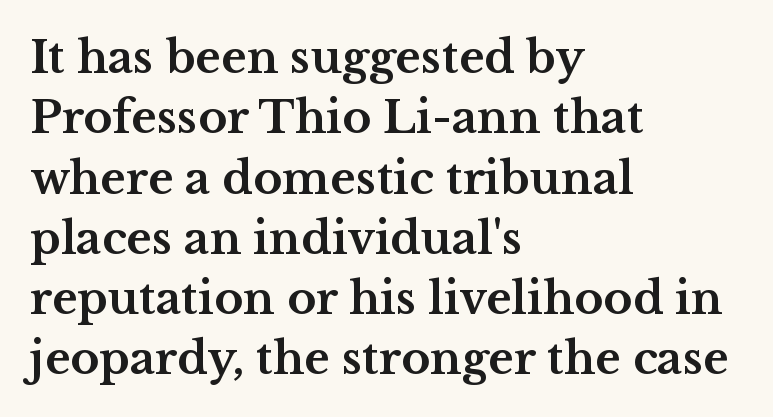
{"serif": "yes", "italic": "no", "bold": "yes", "weight": "bold", "width": "wide", "stroke_contrast": "medium", "x_height": "medium", "monospaced": "no", "underline": "no", "align": "left", "line_spacing": "normal", "line_spacing_ratio": 1.37, "letter_spacing": "normal", "letter_spacing_em": 0.0, "glyph_px": 44}
